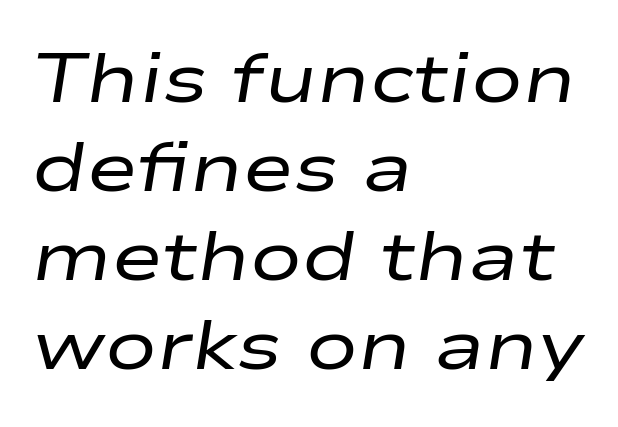
Q: Is the text bold? A: No.
Q: Is the text italic (slanted)? A: Yes, it leans right by about 9 degrees.
Q: Is the text underlined? A: No.
Q: How is the paragraph aligned? A: Left-aligned.
Q: Is the spacing between letters normal or unusually wide? A: Normal.
Q: Is the spacing between lines tight, normal or loose? A: Normal.
Q: Width (condensed, normal, or wide)? A: Wide.
Q: Stroke contrast? A: Low.
Q: x-height? A: Medium.
Q: Monospaced? A: No.
